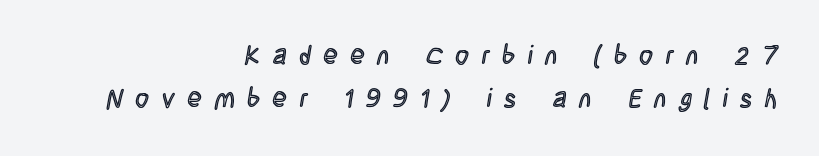
Q: Is the text italic (slanted)? A: Yes.
Q: Is the text underlined? A: No.
Q: How is the paragraph aligned? A: Right-aligned.
Q: Is the spacing between letters normal or unusually wide? A: Unusually wide.
Q: Is the spacing between lines tight, normal or loose? A: Normal.
